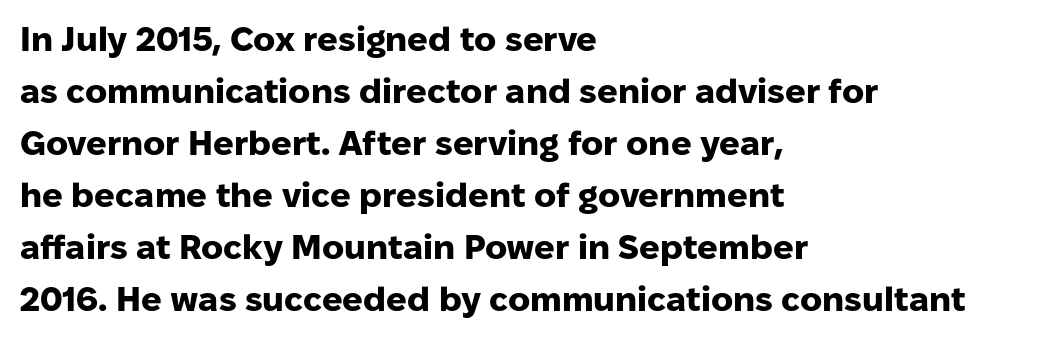
Q: Is the text bold? A: Yes.
Q: Is the text italic (slanted)? A: No, it is upright.
Q: Is the typeface a serif or a sans-serif typeface? A: Sans-serif.
Q: Is the text underlined? A: No.
Q: How is the paragraph aligned? A: Left-aligned.
Q: Is the spacing between letters normal or unusually wide? A: Normal.
Q: Is the spacing between lines tight, normal or loose? A: Normal.
Q: Width (condensed, normal, or wide)? A: Normal.
Q: Stroke contrast? A: Low.
Q: x-height? A: Medium.
Q: Monospaced? A: No.
